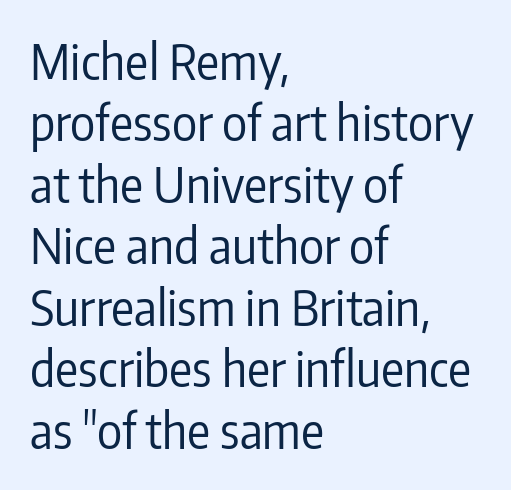
Does extra space separate the letters? No, they use regular spacing. Stroke terminals: plain, sans-serif. The strip under each line holds only bare page. Characters remain perfectly vertical along every line. Successive baselines arrive at the customary interval.
